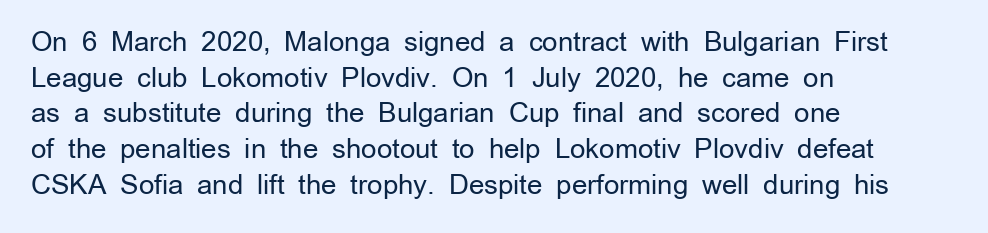
Notice how descenders clear the ascenders below comfortably — that's standard leading. Rule under the text: the space is simply empty. This rendering uses left alignment, leaving the right contour irregular. The type sits square on the baseline with zero lean. The font sits on the lighter half of the weight spectrum, regular included. The gaps between neighbouring characters are ordinary and unremarkable.
